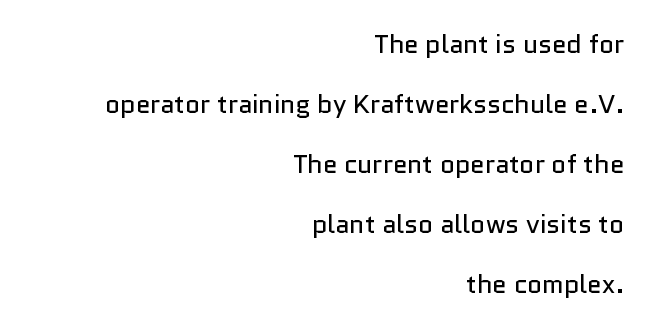
Stroke mass is kept to a normal reading level or below. Underline: absent. Posture: straight, roman, zero tilt. Compared with typical paragraphs, the rows here are farther apart. All the whitespace from short lines collects on the left. Characters follow at the spacing the type designer built in.
